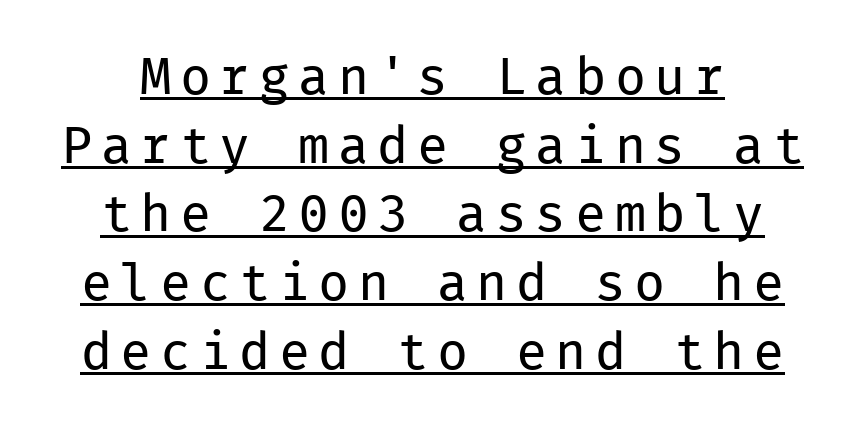
When letters stand straight like this, we call the style roman or upright. Notice how a bar underscores the lettering throughout. Look at the bottom of the vertical strokes: they stop flat, with no serifs. A quiet, ordinary-to-light weight characterises the typeface.
